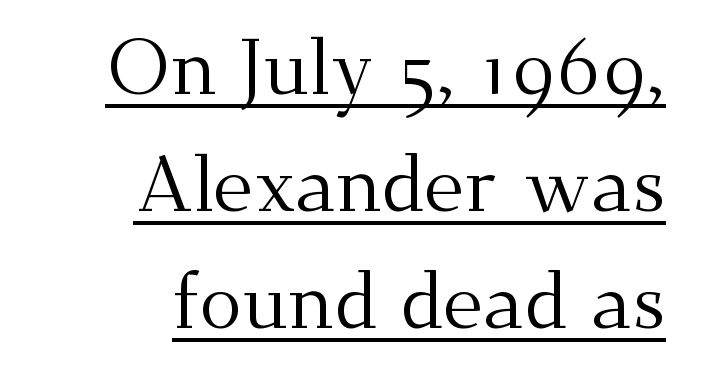
{"serif": "yes", "italic": "no", "bold": "no", "weight": "regular", "width": "normal", "stroke_contrast": "medium", "x_height": "small", "monospaced": "no", "underline": "yes", "align": "right", "line_spacing": "normal", "line_spacing_ratio": 1.48, "letter_spacing": "normal", "letter_spacing_em": 0.0, "glyph_px": 79}
